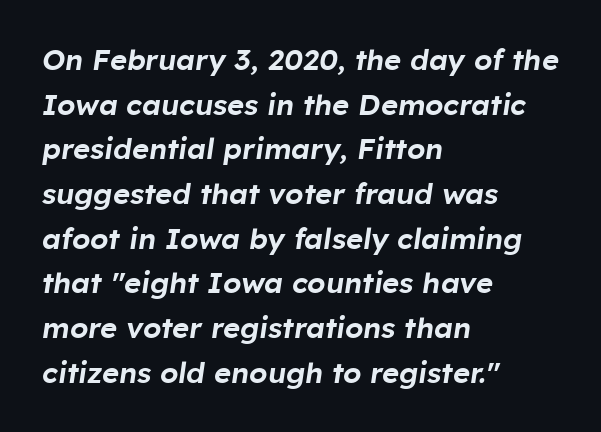
Q: Is the text italic (slanted)? A: Yes, it leans right by about 8 degrees.
Q: Is the text underlined? A: No.
Q: How is the paragraph aligned? A: Left-aligned.
Q: Is the spacing between letters normal or unusually wide? A: Normal.
Q: Is the spacing between lines tight, normal or loose? A: Normal.
Q: Width (condensed, normal, or wide)? A: Normal.
Q: Stroke contrast? A: Low.
Q: x-height? A: Medium.
Q: Monospaced? A: No.
